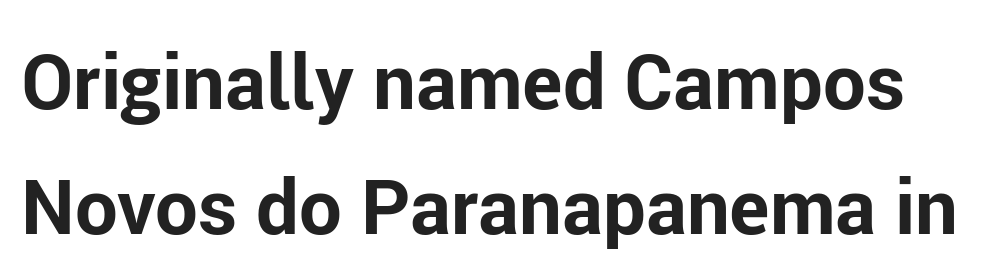
Q: Is the text bold? A: Yes.
Q: Is the text italic (slanted)? A: No, it is upright.
Q: Is the typeface a serif or a sans-serif typeface? A: Sans-serif.
Q: Is the text underlined? A: No.
Q: Is the spacing between letters normal or unusually wide? A: Normal.
Q: Is the spacing between lines tight, normal or loose? A: Normal.
Q: Width (condensed, normal, or wide)? A: Normal.
Q: Stroke contrast? A: Low.
Q: x-height? A: Medium.
Q: Monospaced? A: No.
